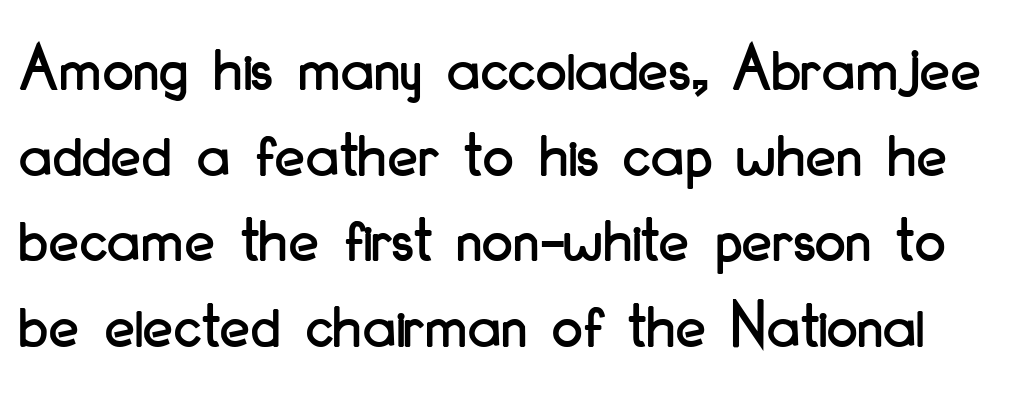
The letters carry no serifs — their stems end cleanly without finishing strokes. Every stem runs plumb, perpendicular to the baseline. Looks like regular typesetting: each glyph gets only the width it needs. The letters sit at their default tracking, neither squeezed nor spread. Glance below the letters and you will spot only blank space.
